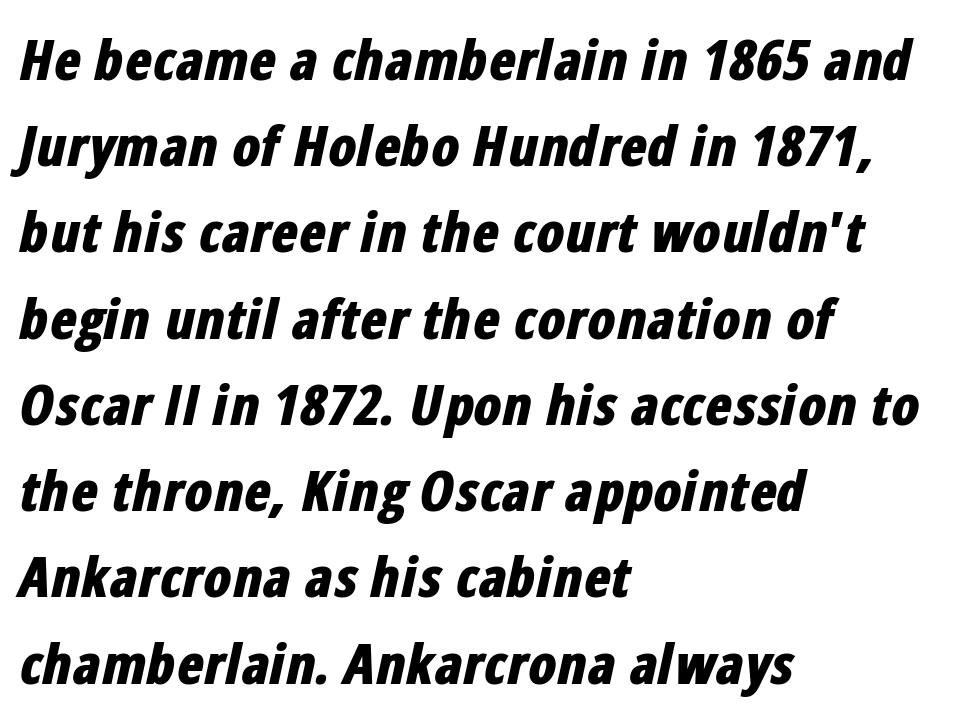
Q: Is the text bold? A: Yes.
Q: Is the text italic (slanted)? A: Yes, it leans right by about 12 degrees.
Q: Is the text underlined? A: No.
Q: How is the paragraph aligned? A: Left-aligned.
Q: Is the spacing between letters normal or unusually wide? A: Normal.
Q: Is the spacing between lines tight, normal or loose? A: Normal.
Q: Width (condensed, normal, or wide)? A: Condensed.
Q: Stroke contrast? A: Low.
Q: x-height? A: Medium.
Q: Monospaced? A: No.
